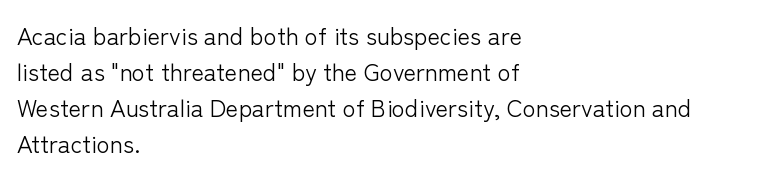
There is no visible air inserted between adjacent glyphs. The rendering anchors every line to the left-hand side. Counters stay open thanks to moderate or lighter strokes. Is there much room between lines? A standard amount, neither cramped nor airy. Type without underlining.
